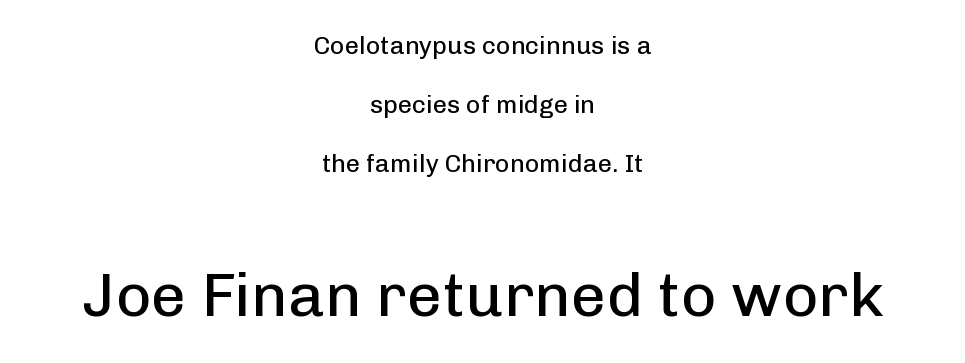
Q: Is the text bold? A: No.
Q: Is the text italic (slanted)? A: No, it is upright.
Q: Is the typeface a serif or a sans-serif typeface? A: Sans-serif.
Q: Is the text underlined? A: No.
Q: How is the paragraph aligned? A: Centered.
Q: Is the spacing between letters normal or unusually wide? A: Normal.
Q: Is the spacing between lines tight, normal or loose? A: Loose.
Q: Which block of text is set in a larger size, the first (top) or the second (bottom)? A: The second (bottom) one.
Q: Width (condensed, normal, or wide)? A: Normal.
Q: Stroke contrast? A: Low.
Q: x-height? A: Medium.
Q: Monospaced? A: No.
